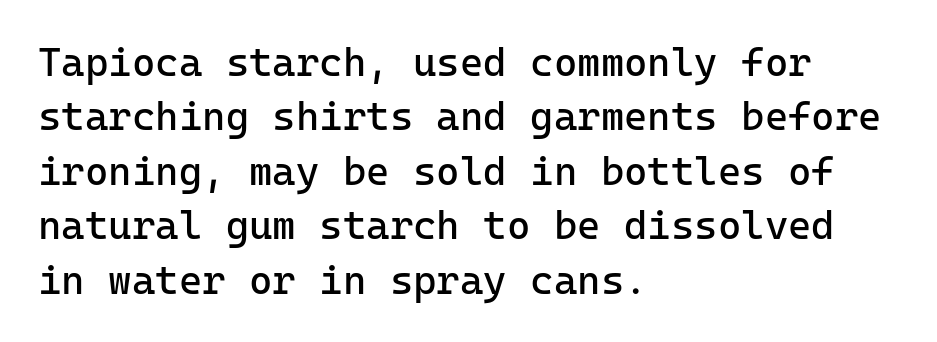
Any mark beneath the type? The region is blank. Leftover space on each line is placed entirely after the last word. On a weight scale, this lands at 450 or below. The typography opts for an upright posture over an oblique one.
